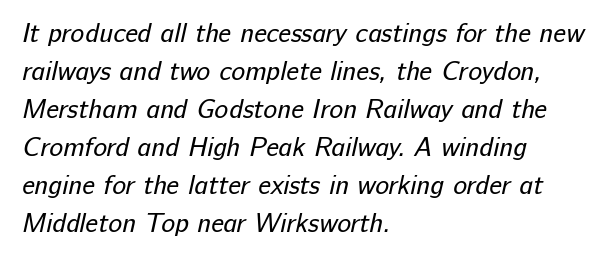
Q: Is the text bold? A: No.
Q: Is the text underlined? A: No.
Q: How is the paragraph aligned? A: Left-aligned.
Q: Is the spacing between letters normal or unusually wide? A: Normal.
Q: Is the spacing between lines tight, normal or loose? A: Normal.
